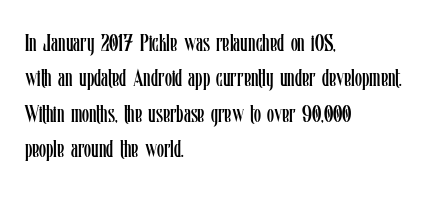
{"italic": "no", "bold": "no", "underline": "no", "align": "left", "line_spacing": "normal", "line_spacing_ratio": 1.54, "letter_spacing": "normal", "letter_spacing_em": 0.0, "glyph_px": 23}
